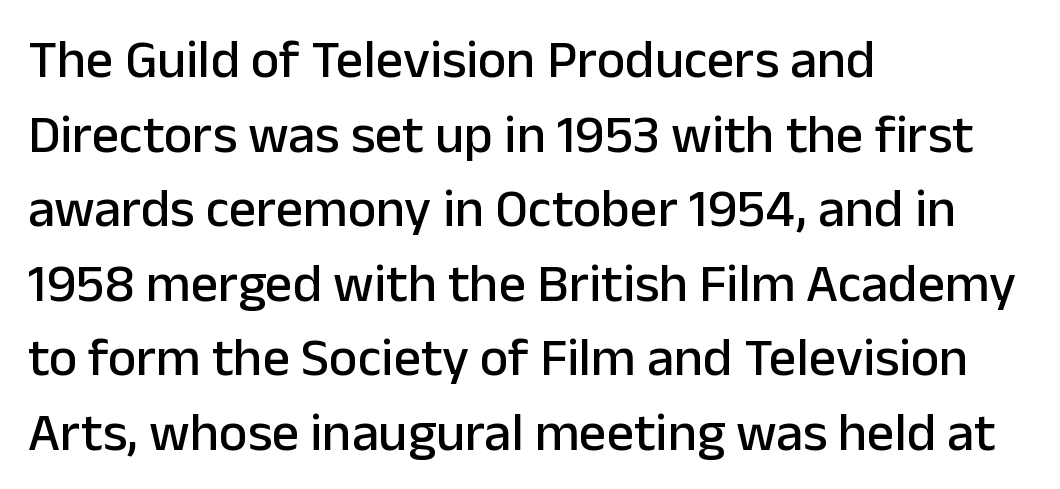
Q: Is the text italic (slanted)? A: No, it is upright.
Q: Is the typeface a serif or a sans-serif typeface? A: Sans-serif.
Q: Is the text underlined? A: No.
Q: How is the paragraph aligned? A: Left-aligned.
Q: Is the spacing between letters normal or unusually wide? A: Normal.
Q: Is the spacing between lines tight, normal or loose? A: Normal.
Q: Width (condensed, normal, or wide)? A: Normal.
Q: Stroke contrast? A: Low.
Q: x-height? A: Medium.
Q: Monospaced? A: No.
